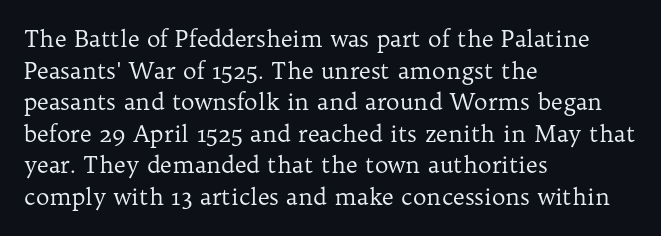
The image shows 23 px text type, upright; set left-aligned, normal line spacing (1.37x), normal letter spacing, not underlined.
